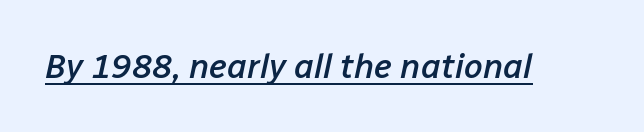
The image shows 34 px semibold type, italic (leaning right); set normal letter spacing, underlined; low stroke contrast and a medium x-height.
